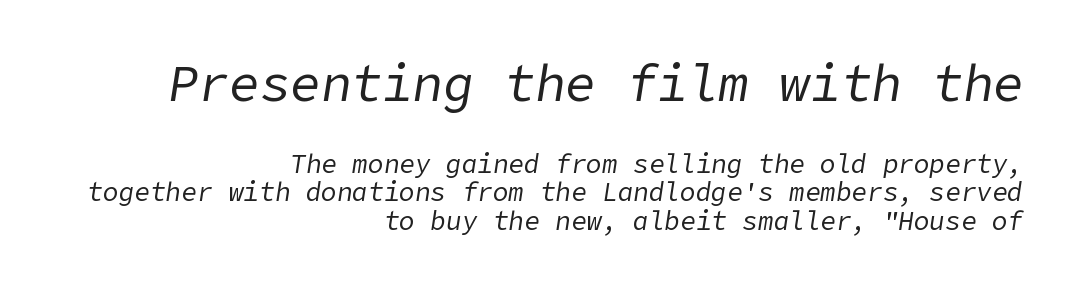
Does the leading feel generous? Not at all — it's pinched. Words float on clear page, feet unadorned. An italicized treatment has been applied to the whole sample. These two chunks differ in scale, with the top chunk taking the larger measure.
